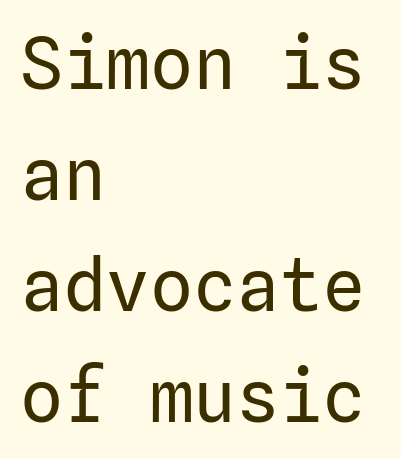
{"serif": "no", "italic": "no", "bold": "no", "weight": "regular", "width": "normal", "stroke_contrast": "low", "x_height": "medium", "underline": "no", "align": "left", "line_spacing": "normal", "line_spacing_ratio": 1.54, "letter_spacing": "normal", "letter_spacing_em": 0.0, "glyph_px": 72}
